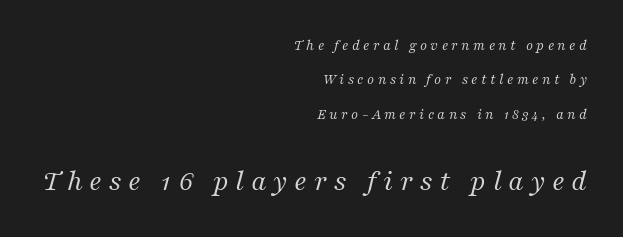
Q: Is the text bold? A: No.
Q: Is the text italic (slanted)? A: Yes, it leans right by about 16 degrees.
Q: Is the typeface a serif or a sans-serif typeface? A: Serif.
Q: Is the text underlined? A: No.
Q: How is the paragraph aligned? A: Right-aligned.
Q: Is the spacing between letters normal or unusually wide? A: Unusually wide.
Q: Is the spacing between lines tight, normal or loose? A: Loose.
Q: Which block of text is set in a larger size, the first (top) or the second (bottom)? A: The second (bottom) one.
Q: Width (condensed, normal, or wide)? A: Normal.
Q: Stroke contrast? A: Medium.
Q: x-height? A: Medium.
Q: Monospaced? A: No.
